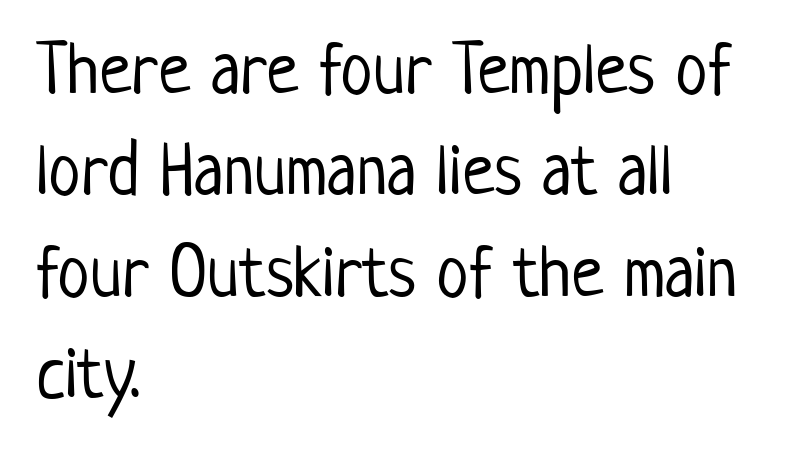
Q: Is the text bold? A: No.
Q: Is the text italic (slanted)? A: No, it is upright.
Q: Is the typeface a serif or a sans-serif typeface? A: Sans-serif.
Q: Is the text underlined? A: No.
Q: How is the paragraph aligned? A: Left-aligned.
Q: Is the spacing between letters normal or unusually wide? A: Normal.
Q: Is the spacing between lines tight, normal or loose? A: Normal.
Q: Width (condensed, normal, or wide)? A: Condensed.
Q: Stroke contrast? A: Low.
Q: x-height? A: Medium.
Q: Monospaced? A: No.
